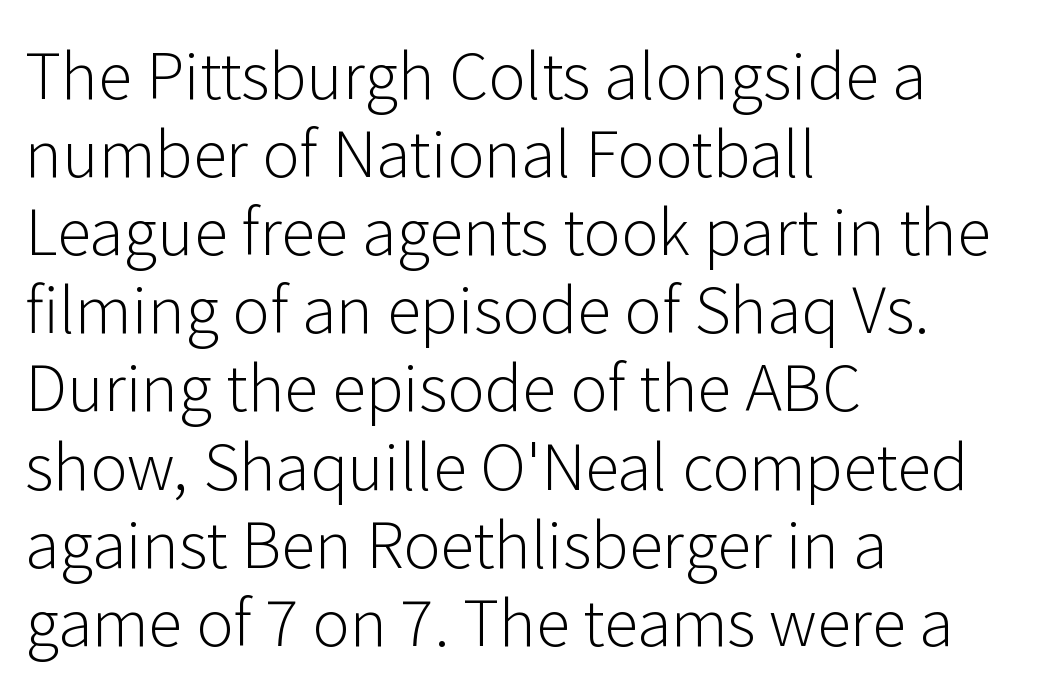
Q: Is the text bold? A: No.
Q: Is the text italic (slanted)? A: No, it is upright.
Q: Is the typeface a serif or a sans-serif typeface? A: Sans-serif.
Q: Is the text underlined? A: No.
Q: How is the paragraph aligned? A: Left-aligned.
Q: Is the spacing between letters normal or unusually wide? A: Normal.
Q: Width (condensed, normal, or wide)? A: Normal.
Q: Stroke contrast? A: Low.
Q: x-height? A: Medium.
Q: Monospaced? A: No.
